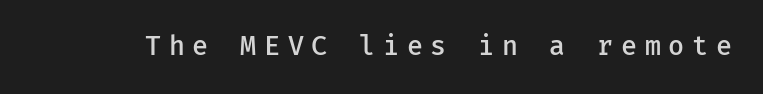
Q: Is the text bold? A: Semi-bold.
Q: Is the text italic (slanted)? A: No, it is upright.
Q: Is the text underlined? A: No.
Q: Is the spacing between letters normal or unusually wide? A: Unusually wide.
